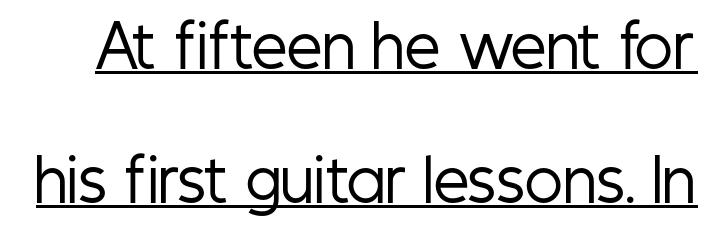
The image shows 57 px regular-weight, condensed sans-serif type, upright; set loose line spacing (2.35x), normal letter spacing, underlined; low stroke contrast and a medium x-height.
